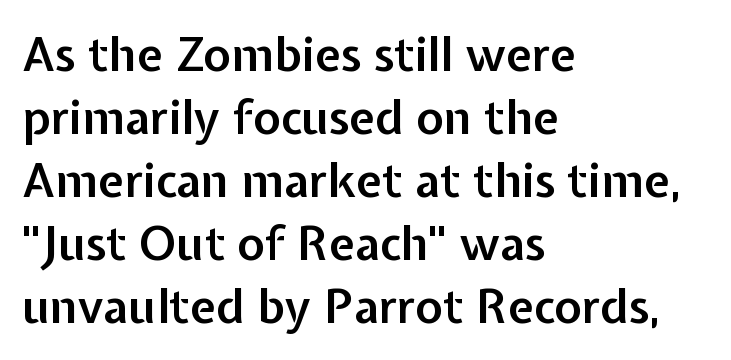
{"serif": "no", "italic": "no", "bold": "semi", "weight": "semibold", "width": "normal", "stroke_contrast": "low", "x_height": "medium", "monospaced": "no", "underline": "no", "align": "left", "line_spacing": "normal", "line_spacing_ratio": 1.34, "letter_spacing": "normal", "letter_spacing_em": 0.0, "glyph_px": 47}
